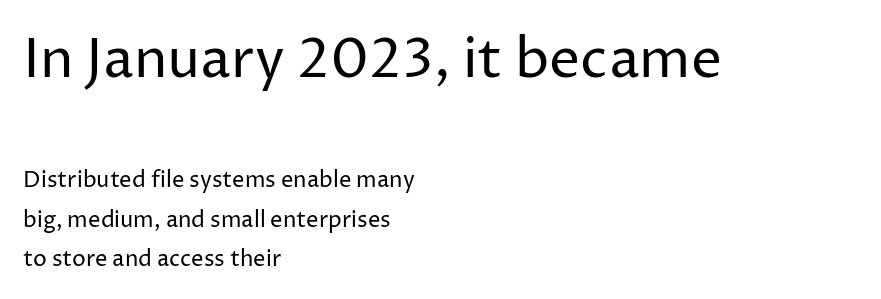
Q: Is the text bold? A: No.
Q: Is the text italic (slanted)? A: No, it is upright.
Q: Is the typeface a serif or a sans-serif typeface? A: Sans-serif.
Q: Is the text underlined? A: No.
Q: How is the paragraph aligned? A: Left-aligned.
Q: Is the spacing between letters normal or unusually wide? A: Normal.
Q: Which block of text is set in a larger size, the first (top) or the second (bottom)? A: The first (top) one.
Q: Width (condensed, normal, or wide)? A: Normal.
Q: Stroke contrast? A: Low.
Q: x-height? A: Medium.
Q: Monospaced? A: No.
